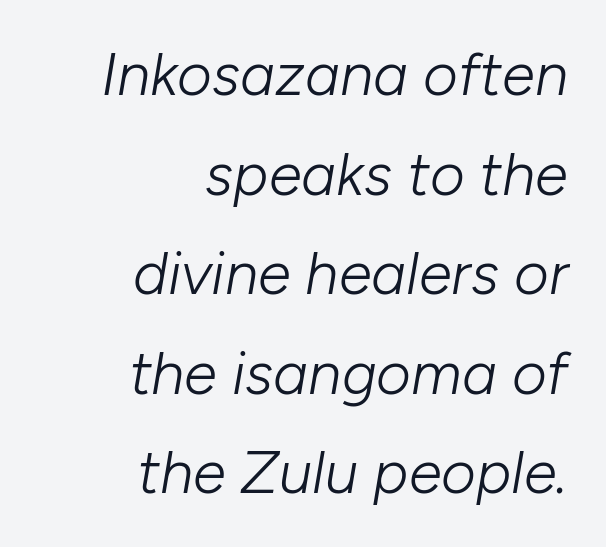
The image shows 60 px light type, italic (leaning right); set right-aligned, normal line spacing (1.66x), normal letter spacing, not underlined; low stroke contrast and a medium x-height.
